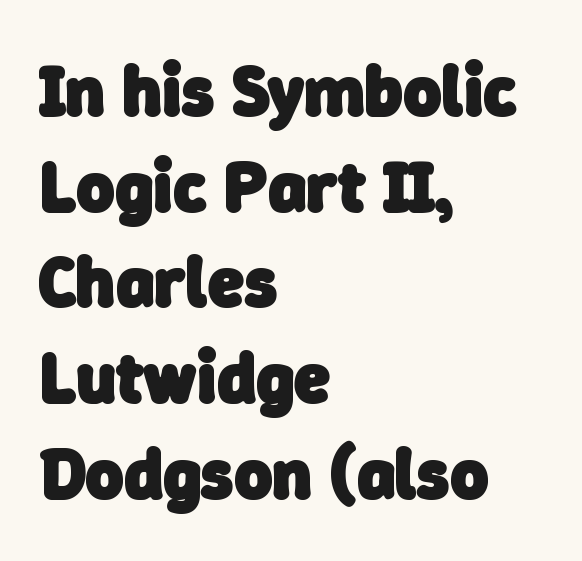
{"serif": "no", "bold": "yes", "weight": "heavy", "width": "normal", "stroke_contrast": "low", "x_height": "medium", "monospaced": "no", "underline": "no", "align": "left", "line_spacing": "normal", "line_spacing_ratio": 1.31, "letter_spacing": "normal", "letter_spacing_em": 0.0, "glyph_px": 73}
